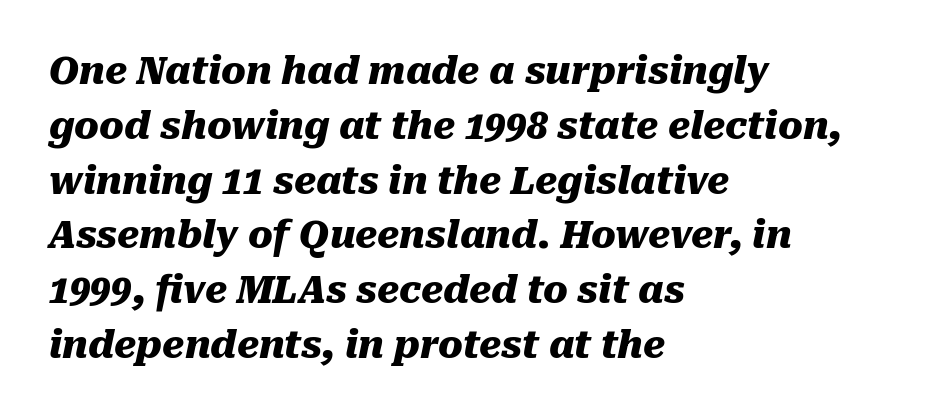
Q: Is the text bold? A: Yes.
Q: Is the text italic (slanted)? A: Yes, it leans right by about 10 degrees.
Q: Is the text underlined? A: No.
Q: How is the paragraph aligned? A: Left-aligned.
Q: Is the spacing between letters normal or unusually wide? A: Normal.
Q: Is the spacing between lines tight, normal or loose? A: Normal.
Q: Width (condensed, normal, or wide)? A: Normal.
Q: Stroke contrast? A: Medium.
Q: x-height? A: Medium.
Q: Monospaced? A: No.
